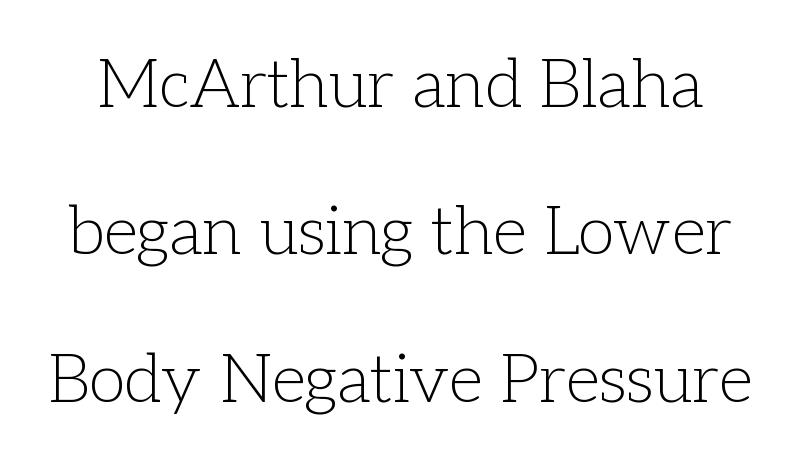
Looks like regular typesetting: each glyph gets only the width it needs. Is there any slant? The stems are plumb. Stems and bowls with no extra thickness — not bold. Each row of text sits above clean, open space.
